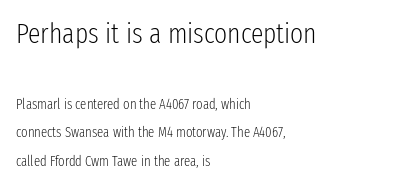
{"serif": "no", "italic": "no", "bold": "no", "weight": "light", "width": "condensed", "stroke_contrast": "low", "x_height": "medium", "monospaced": "no", "underline": "no", "align": "left", "line_spacing": "loose", "line_spacing_ratio": 2.02, "letter_spacing": "normal", "letter_spacing_em": 0.0, "larger_block": "first", "size_ratio": 2.0, "glyph_px": 28}
